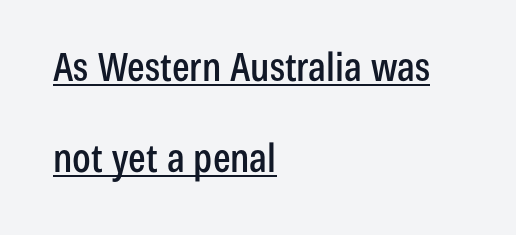
{"serif": "no", "italic": "no", "width": "condensed", "stroke_contrast": "low", "x_height": "medium", "monospaced": "no", "underline": "yes", "align": "left", "line_spacing": "loose", "line_spacing_ratio": 2.33, "letter_spacing": "normal", "letter_spacing_em": 0.0, "glyph_px": 39}
